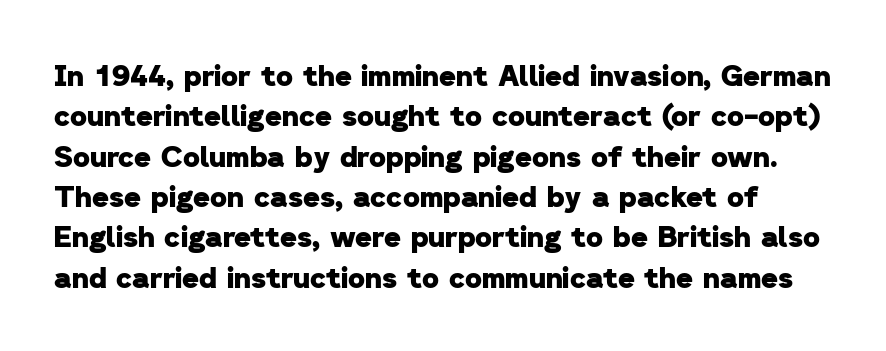
Descender tails drop into unmarked territory. I'd describe the lettering as bold — thick and assertive. Caption: standard tracking, unaltered. The letters carry no serifs — their stems end cleanly without finishing strokes. The passage shown stacks its lines at a standard gap.
